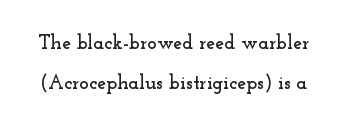
The image shows 20 px text type, upright; set loose line spacing (2.01x), normal letter spacing, not underlined.
